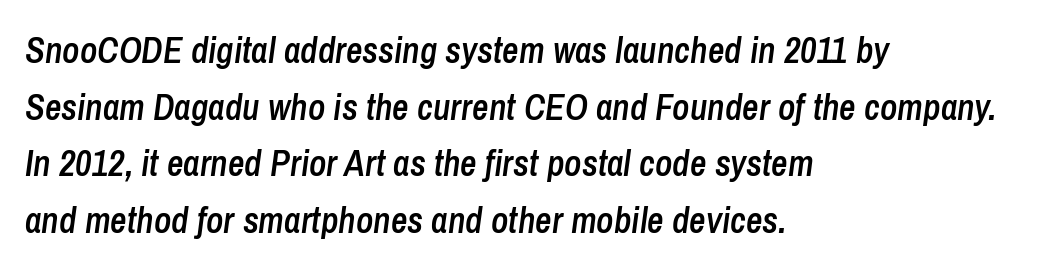
{"italic": "yes", "lean": "right", "slant_degrees": 8, "bold": "semi", "weight": "semibold", "width": "condensed", "stroke_contrast": "low", "x_height": "medium", "monospaced": "no", "underline": "no", "align": "left", "line_spacing": "normal", "line_spacing_ratio": 1.57, "letter_spacing": "normal", "letter_spacing_em": 0.0, "glyph_px": 36}
